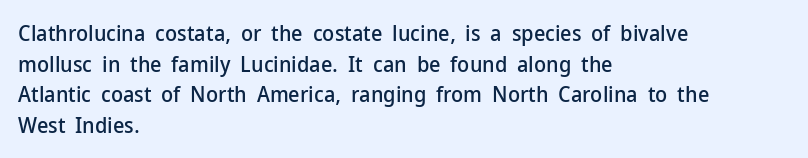
Q: Is the text italic (slanted)? A: No, it is upright.
Q: Is the text underlined? A: No.
Q: How is the paragraph aligned? A: Left-aligned.
Q: Is the spacing between letters normal or unusually wide? A: Normal.
Q: Is the spacing between lines tight, normal or loose? A: Normal.
